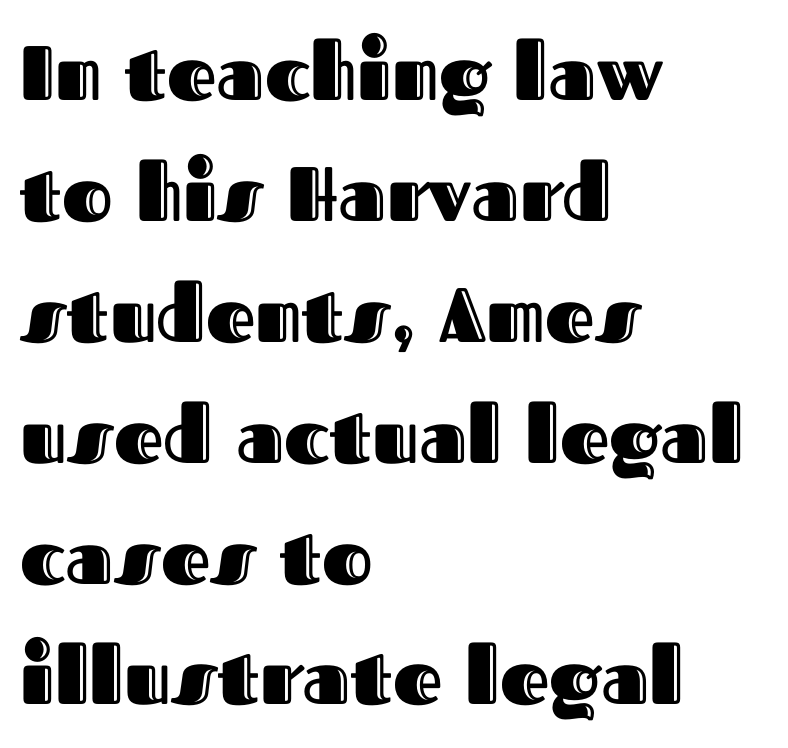
The image shows 77 px text type, upright; set left-aligned, normal line spacing (1.57x), normal letter spacing, not underlined; a medium x-height.
